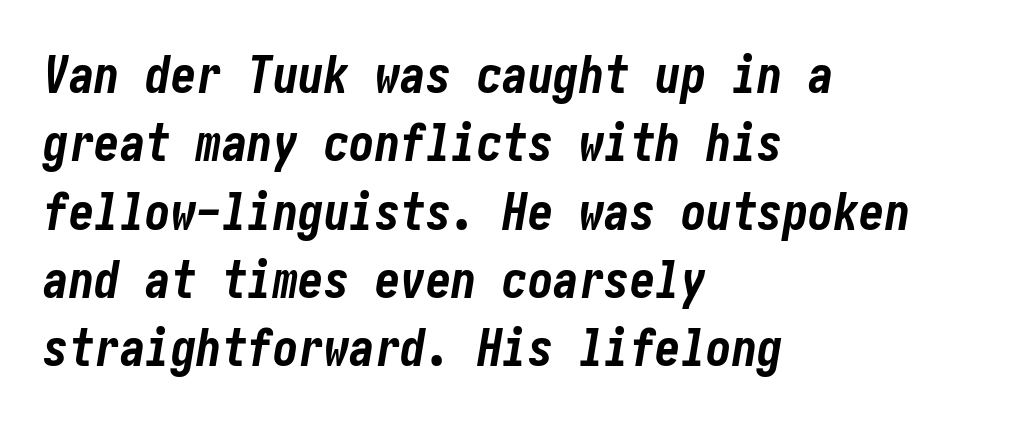
{"italic": "yes", "lean": "right", "slant_degrees": 10, "bold": "yes", "weight": "bold", "width": "condensed", "stroke_contrast": "low", "x_height": "medium", "underline": "no", "align": "left", "line_spacing": "normal", "line_spacing_ratio": 1.34, "letter_spacing": "normal", "letter_spacing_em": 0.0, "glyph_px": 51}
